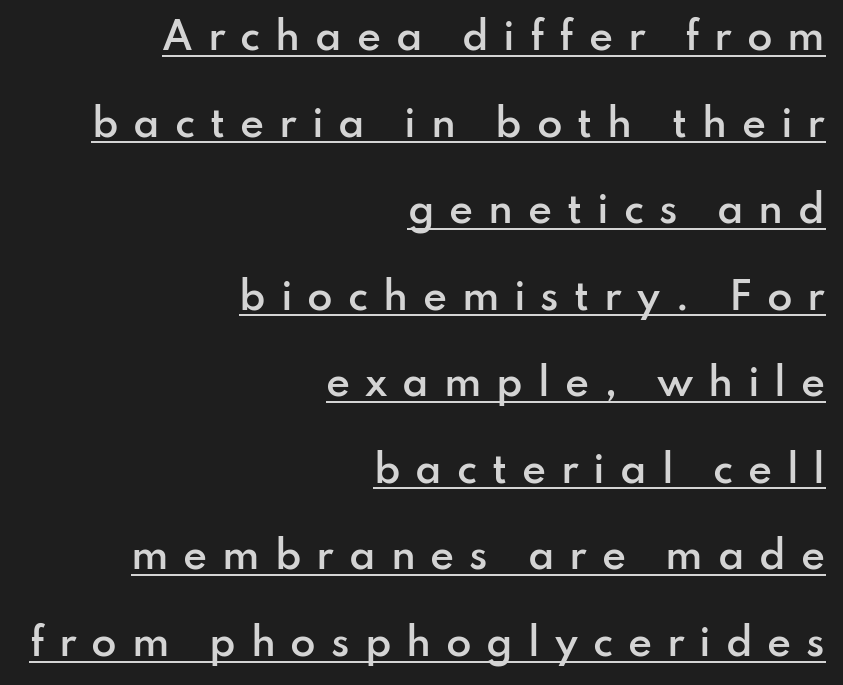
Q: Is the text bold? A: Semi-bold.
Q: Is the text italic (slanted)? A: No, it is upright.
Q: Is the typeface a serif or a sans-serif typeface? A: Sans-serif.
Q: Is the text underlined? A: Yes.
Q: How is the paragraph aligned? A: Right-aligned.
Q: Is the spacing between letters normal or unusually wide? A: Unusually wide.
Q: Is the spacing between lines tight, normal or loose? A: Loose.
Q: Width (condensed, normal, or wide)? A: Normal.
Q: Stroke contrast? A: Low.
Q: x-height? A: Small.
Q: Monospaced? A: No.
